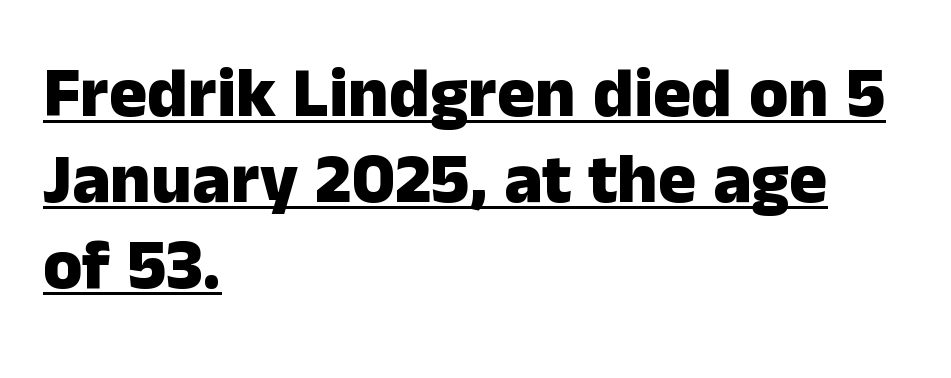
Decoration check: the copy is underlined. Line starts are locked; line ends wander. Posture: upright roman. Compared with typical body copy, the letter spacing here is the same. These lines are rendered in a variable-pitch font.
